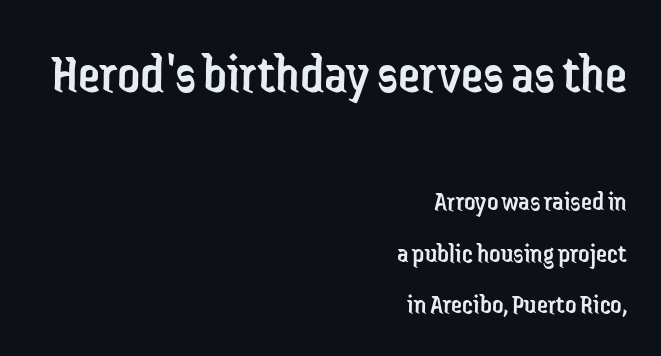
Q: Is the text bold? A: No.
Q: Is the text italic (slanted)? A: No, it is upright.
Q: Is the typeface a serif or a sans-serif typeface? A: Sans-serif.
Q: Is the text underlined? A: No.
Q: How is the paragraph aligned? A: Right-aligned.
Q: Is the spacing between letters normal or unusually wide? A: Normal.
Q: Which block of text is set in a larger size, the first (top) or the second (bottom)? A: The first (top) one.
Q: Width (condensed, normal, or wide)? A: Condensed.
Q: Stroke contrast? A: Low.
Q: x-height? A: Medium.
Q: Monospaced? A: No.
